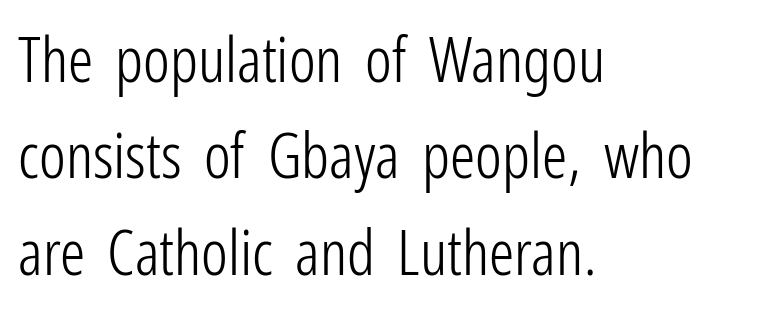
{"serif": "no", "italic": "no", "bold": "no", "weight": "light", "width": "condensed", "stroke_contrast": "low", "x_height": "medium", "monospaced": "no", "underline": "no", "align": "left", "line_spacing": "normal", "line_spacing_ratio": 1.53, "letter_spacing": "normal", "letter_spacing_em": 0.0, "glyph_px": 63}
